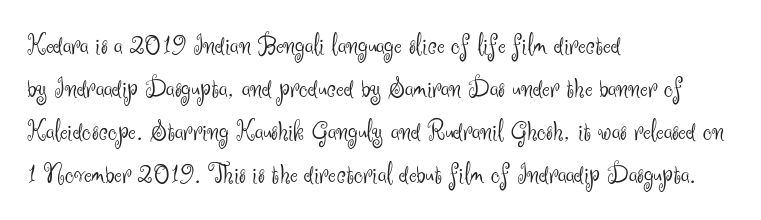
If you drew a line through each stem, it would be perfectly vertical. Each new line begins a customary step beneath the previous one. The specimen omits any rule beneath the text block's lines. Visually the block forms a straight wall on the left and a jagged coastline on the right.
